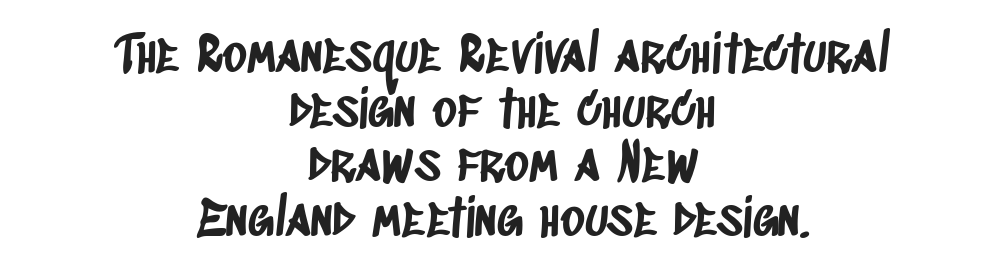
{"serif": "no", "width": "condensed", "stroke_contrast": "low", "x_height": "large", "monospaced": "no", "underline": "no", "align": "center", "line_spacing": "tight", "line_spacing_ratio": 1.05, "letter_spacing": "normal", "letter_spacing_em": 0.0, "glyph_px": 52}
